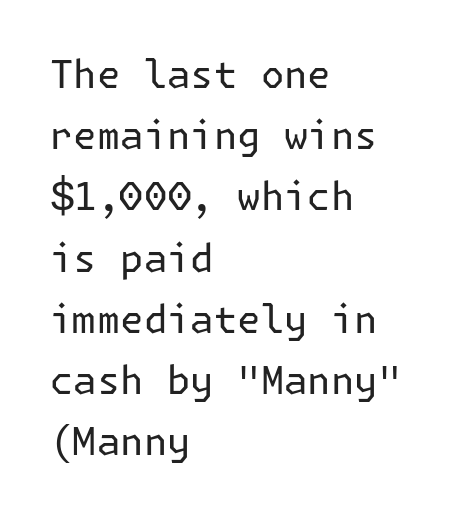
Posture: straight, roman, zero tilt. The line-height multiplier appears to be the usual default. Here the glyphs are tracked normally, forming tight word shapes. Check the space under the baseline: it is left empty. Is the block centered? No — it sits flush against the left margin.
